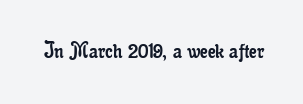
{"italic": "no", "bold": "no", "underline": "no", "letter_spacing": "normal", "letter_spacing_em": 0.0, "glyph_px": 25}
